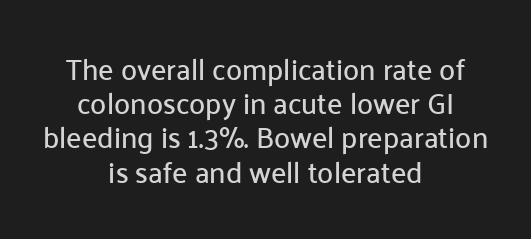
Spacing verdict: proportional, widths tailored to each character. The string is rendered with underlining switched off. The paragraph has two soft edges and a firm central axis. In terms of posture, this sample is upright.
